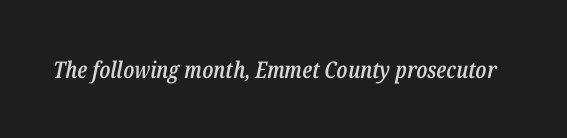
Caption: semibold face, moderately heavy strokes. Clear beneath every line of the passage. This sample uses plain, unmodified letter spacing. Does the lettering tilt? It does — this is italic.
